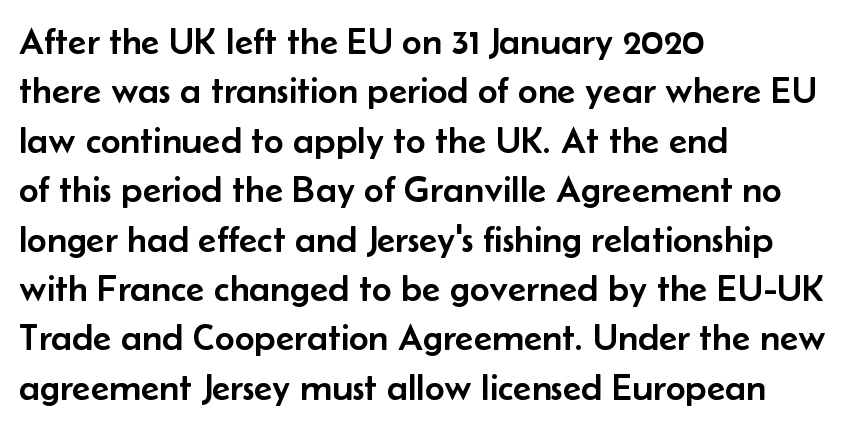
The image shows 38 px sans-serif type, upright; set left-aligned, normal line spacing (1.3x), normal letter spacing, not underlined; low stroke contrast and a small x-height.
